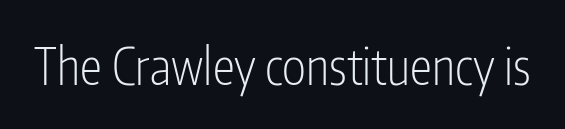
The image shows 50 px light, condensed sans-serif type, upright; set normal letter spacing, not underlined; low stroke contrast and a medium x-height.
